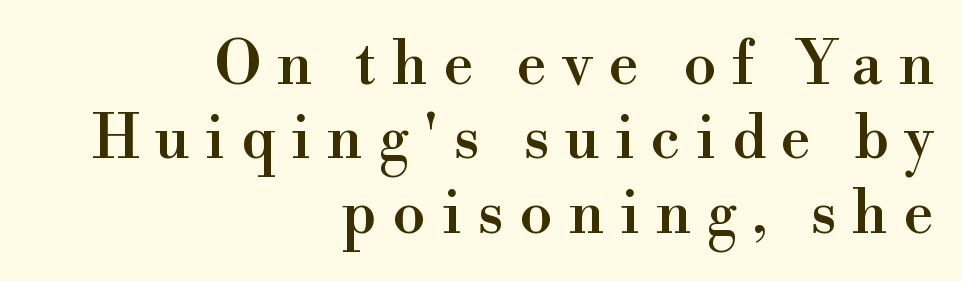
The image shows 60 px serif type, upright; set right-aligned, line spacing 1.24x, unusually wide letter spacing (+0.26 em), not underlined; a small x-height.
